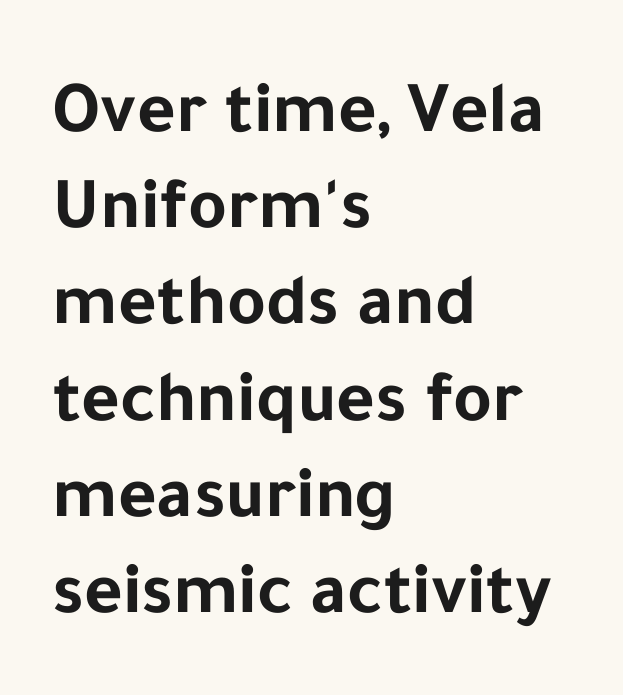
It's the straight-up-and-down kind of type. The space between consecutive lines is moderate. Does the copy run flush right? No — it runs flush left. Underlining? Definitely not there. Grotesque or geometric, the face here clearly has no serifs. Compared with typical body copy, the letter spacing here is the same.
